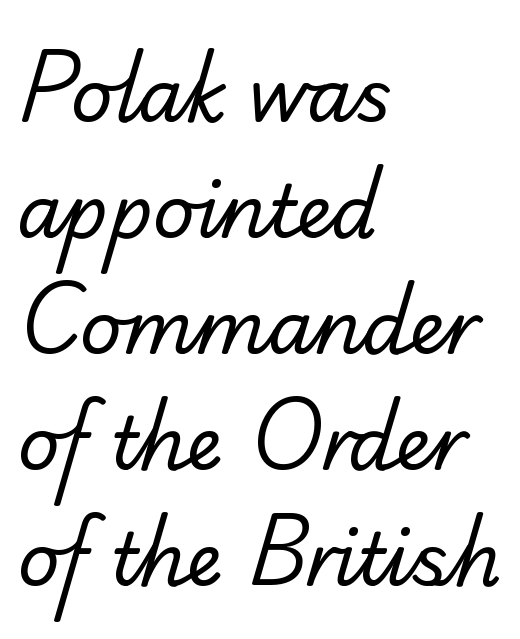
Horizontal bands of white between lines are of average thickness. Here the designer chose a conventional face with non-uniform glyph widths. Notice how the passage keeps a crisp vertical edge on the left only. The rendering shows small feet on the letterforms — a serif design.
